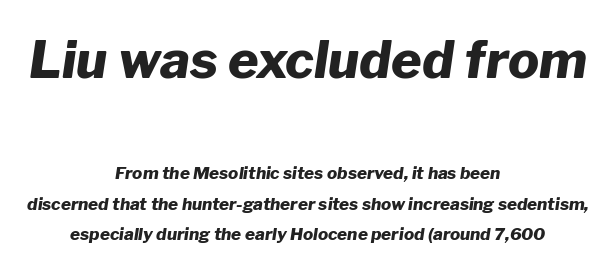
The image shows 52 px heavy type, italic (leaning right); set centered, line spacing 1.8x, normal letter spacing, not underlined; the first (top) block is 3.06x larger; low stroke contrast and a medium x-height.
